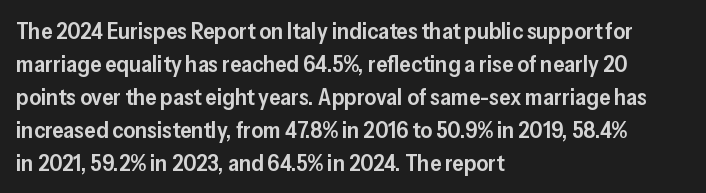
The space beneath each line is pristine and unruled. This rendering leaves character spacing at its baseline value. Designer's note — italics off, roman on. Leftover space on each line is placed entirely after the last word.
